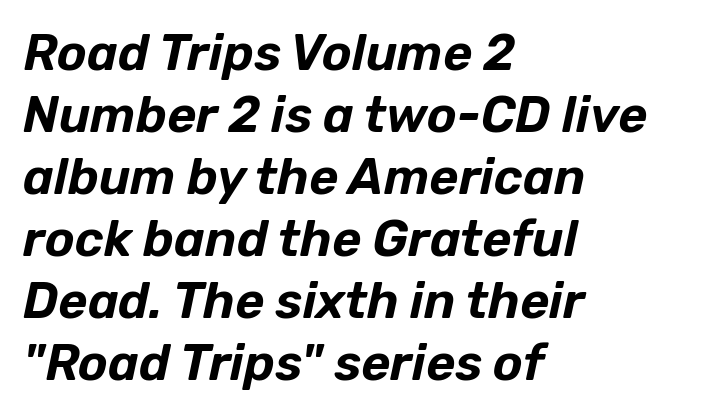
{"italic": "yes", "lean": "right", "slant_degrees": 12, "width": "normal", "stroke_contrast": "low", "x_height": "medium", "monospaced": "no", "underline": "no", "align": "left", "line_spacing_ratio": 1.24, "letter_spacing": "normal", "letter_spacing_em": 0.0, "glyph_px": 50}
